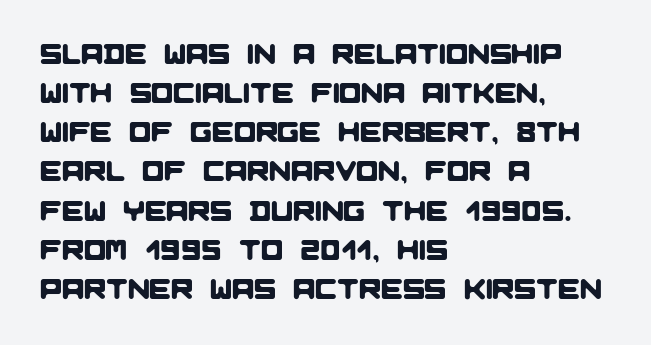
The image shows 29 px sans-serif type; set left-aligned, normal line spacing (1.35x), normal letter spacing, not underlined; low stroke contrast and a large x-height.
